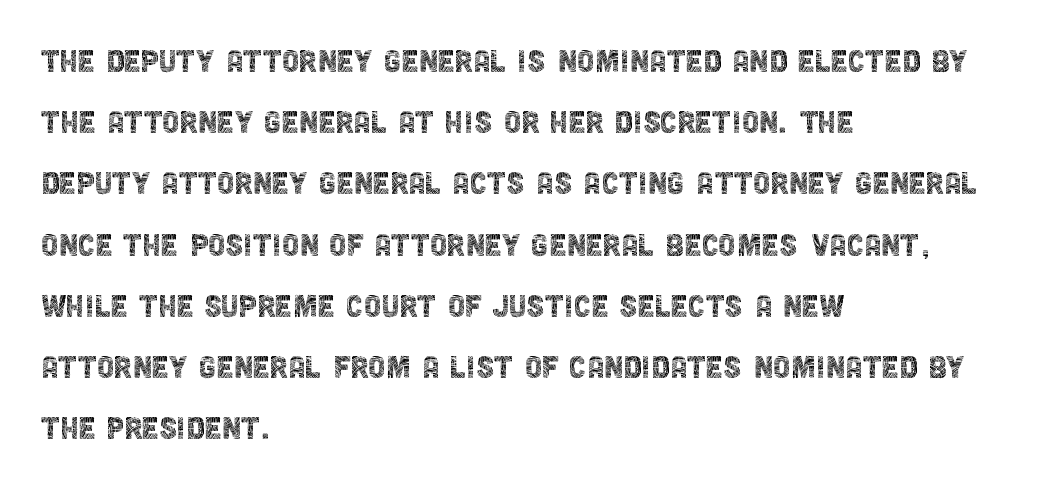
{"serif": "no", "italic": "no", "bold": "no", "weight": "thin", "width": "condensed", "x_height": "large", "monospaced": "no", "underline": "no", "align": "left", "line_spacing": "normal", "line_spacing_ratio": 1.57, "letter_spacing": "normal", "letter_spacing_em": 0.0, "glyph_px": 39}
